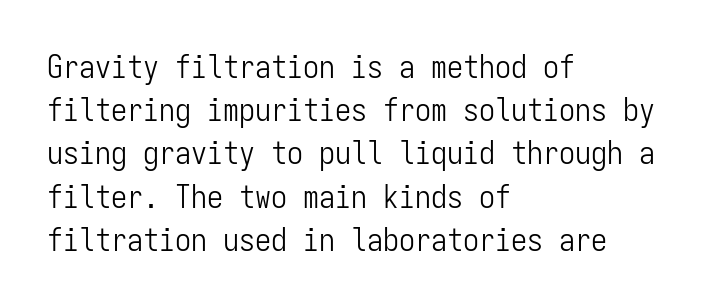
{"serif": "no", "italic": "no", "bold": "no", "weight": "light", "width": "condensed", "stroke_contrast": "low", "x_height": "medium", "monospaced": "yes", "underline": "no", "align": "left", "line_spacing": "normal", "line_spacing_ratio": 1.35, "letter_spacing": "normal", "letter_spacing_em": 0.0, "glyph_px": 32}
